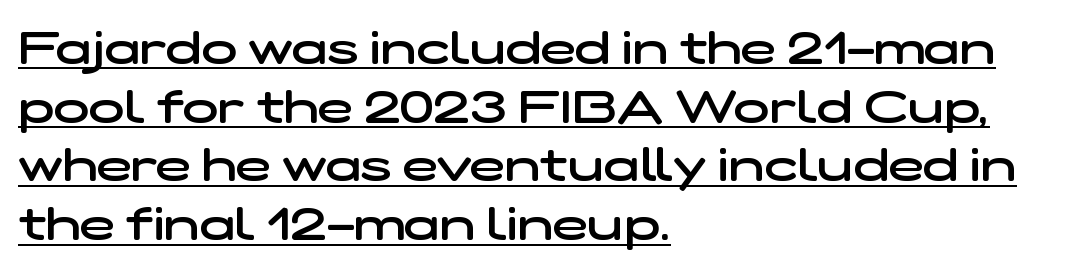
The image shows 47 px semibold, wide sans-serif type; set left-aligned, normal line spacing (1.25x), normal letter spacing, underlined; low stroke contrast and a medium x-height.
